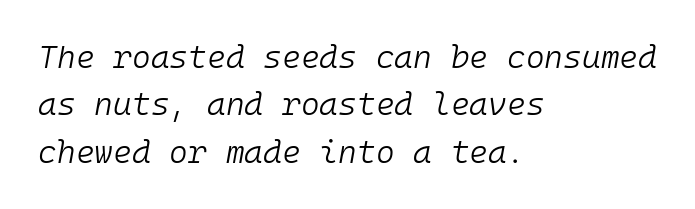
Visually the block forms a straight wall on the left and a jagged coastline on the right. The passage shown is typed in a monospace face where columns stay perfectly aligned. The letters look calm and open, with moderate or lighter stems. The face used here is rendered with its standard letterfit.
